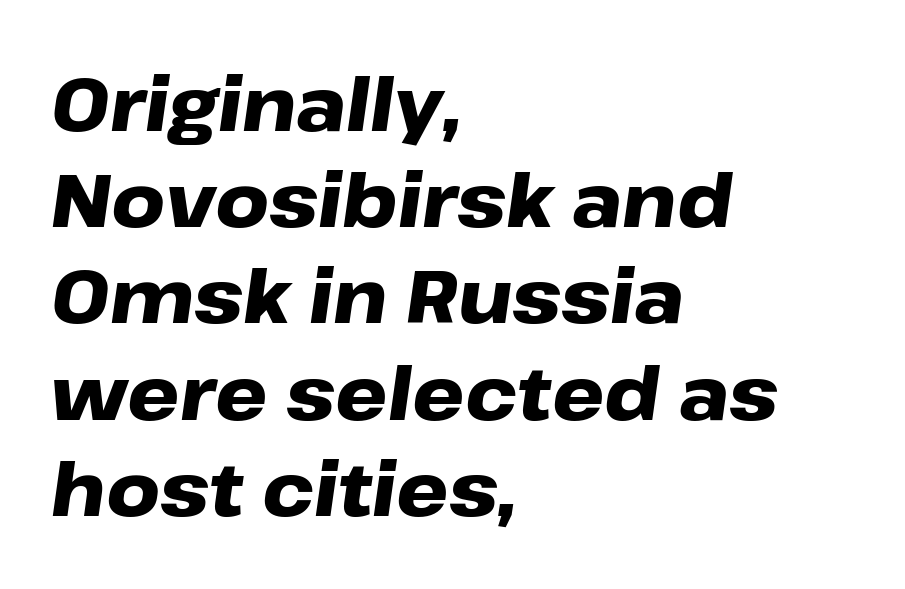
The type is set solid horizontally, with unmodified tracking. Is the type slanted? Yes — the strokes lean at a clear angle. Nobody drew a line under any word here. The rows are spaced the way most documents space them. Weight check: bold — yes, fully. Leftover space on each line is placed entirely after the last word.
